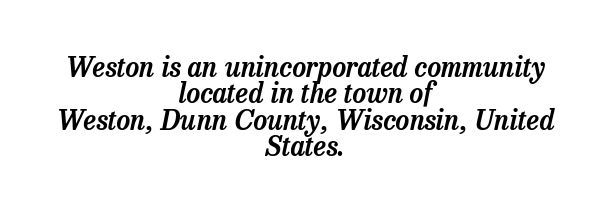
Q: Is the text italic (slanted)? A: Yes, it leans right by about 13 degrees.
Q: Is the text underlined? A: No.
Q: How is the paragraph aligned? A: Centered.
Q: Is the spacing between letters normal or unusually wide? A: Normal.
Q: Is the spacing between lines tight, normal or loose? A: Tight.
